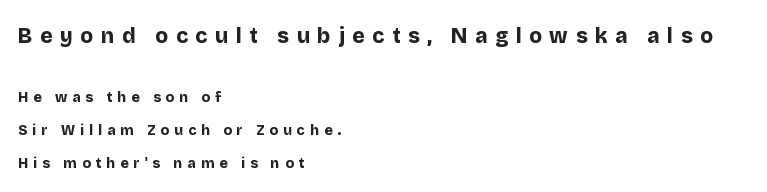
{"italic": "no", "bold": "yes", "underline": "no", "align": "left", "line_spacing": "loose", "line_spacing_ratio": 2.37, "letter_spacing": "wide", "letter_spacing_em": 0.36, "larger_block": "first", "size_ratio": 1.5, "glyph_px": 21}
